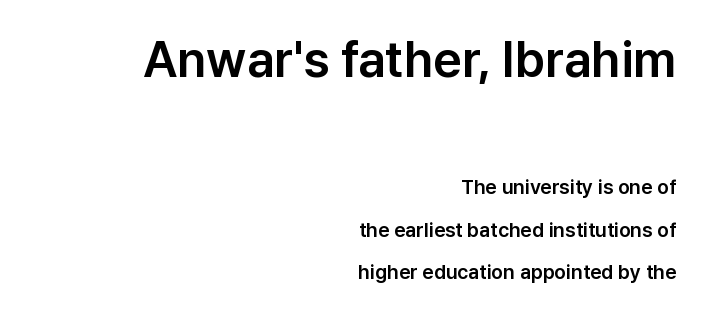
Think of a printed novel: that variable character pitch is what you see here. Tall strokes in this sample are plumb rather than angled. Summary of vertical rhythm: relaxed, with wide interline spacing. Does the type have serifs? No, each stem ends abruptly. The earlier block is typeset at a bigger size than the later block. Casual observation: everything's shoved over to the right.
